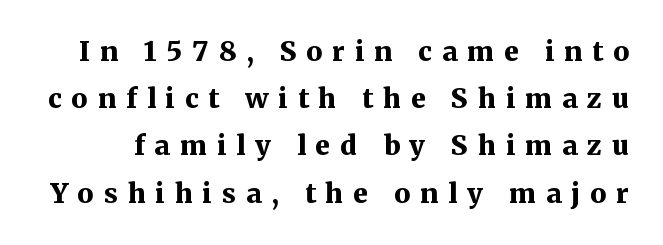
{"italic": "no", "bold": "yes", "underline": "no", "line_spacing_ratio": 1.75, "letter_spacing": "wide", "letter_spacing_em": 0.37, "glyph_px": 27}
